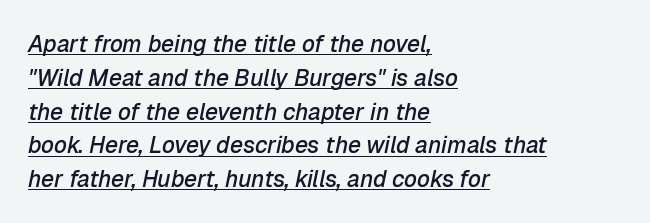
The image shows 23 px text type, italic (leaning right); set left-aligned, normal line spacing (1.47x), normal letter spacing, underlined.
